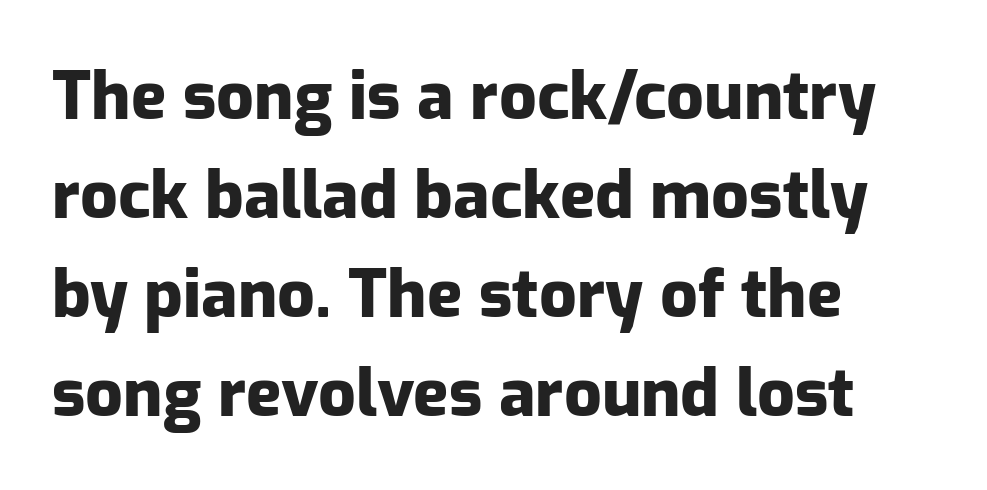
The image shows 66 px heavy sans-serif type, upright; set left-aligned, normal line spacing (1.5x), normal letter spacing, not underlined; low stroke contrast and a medium x-height.
